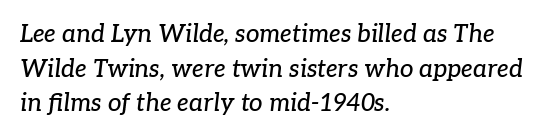
The image shows 24 px text type, italic (leaning right); set left-aligned, normal line spacing (1.44x), normal letter spacing, not underlined.
